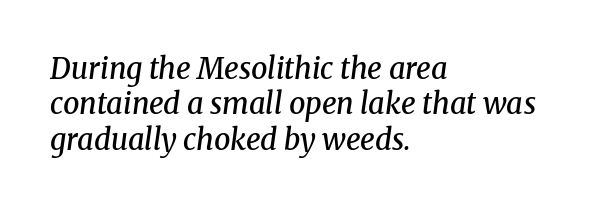
The image shows 29 px semibold serif type, italic (leaning right); set left-aligned, line spacing 1.22x, normal letter spacing, not underlined; medium stroke contrast and a medium x-height.
